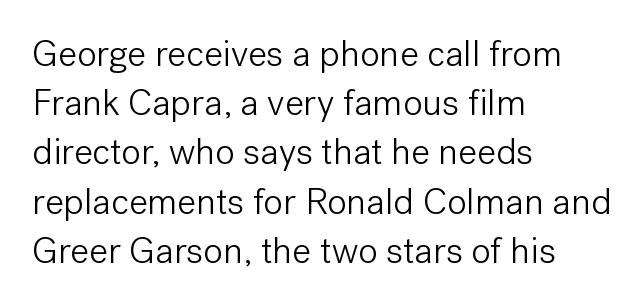
Q: Is the text bold? A: No.
Q: Is the text italic (slanted)? A: No, it is upright.
Q: Is the typeface a serif or a sans-serif typeface? A: Sans-serif.
Q: Is the text underlined? A: No.
Q: How is the paragraph aligned? A: Left-aligned.
Q: Is the spacing between letters normal or unusually wide? A: Normal.
Q: Is the spacing between lines tight, normal or loose? A: Normal.
Q: Width (condensed, normal, or wide)? A: Normal.
Q: Stroke contrast? A: Low.
Q: x-height? A: Medium.
Q: Monospaced? A: No.
